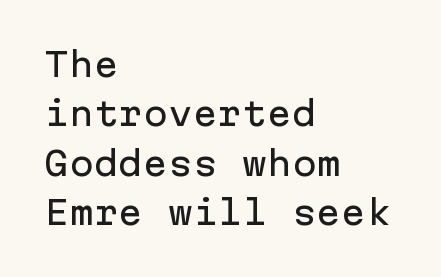
Q: Is the text italic (slanted)? A: No, it is upright.
Q: Is the typeface a serif or a sans-serif typeface? A: Sans-serif.
Q: Is the text underlined? A: No.
Q: How is the paragraph aligned? A: Left-aligned.
Q: Is the spacing between letters normal or unusually wide? A: Normal.
Q: Is the spacing between lines tight, normal or loose? A: Normal.
Q: Width (condensed, normal, or wide)? A: Normal.
Q: Stroke contrast? A: Low.
Q: x-height? A: Medium.
Q: Monospaced? A: Yes.
